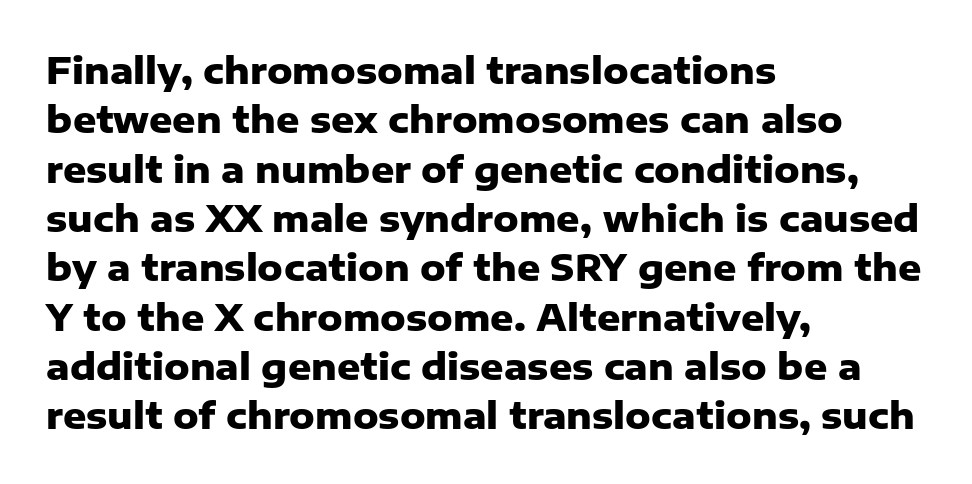
The image shows 36 px heavy sans-serif type, upright; set left-aligned, normal line spacing (1.37x), normal letter spacing, not underlined; low stroke contrast and a medium x-height.
